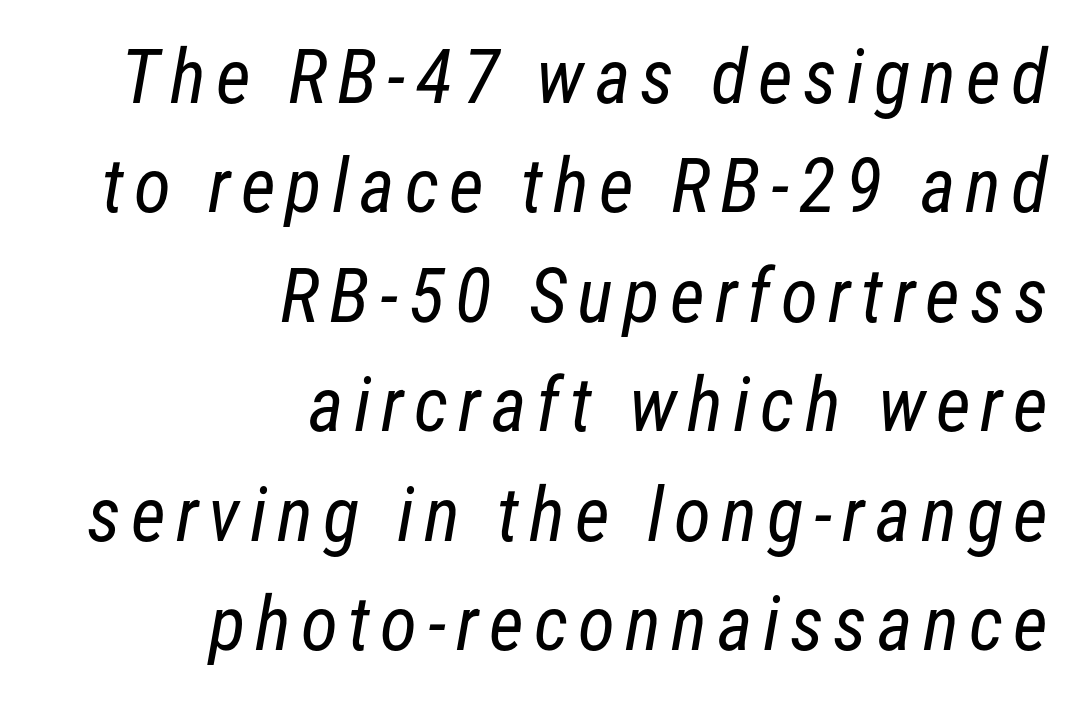
{"serif": "no", "bold": "no", "weight": "regular", "width": "condensed", "stroke_contrast": "low", "x_height": "medium", "monospaced": "no", "underline": "no", "align": "right", "line_spacing": "normal", "line_spacing_ratio": 1.44, "glyph_px": 76}
